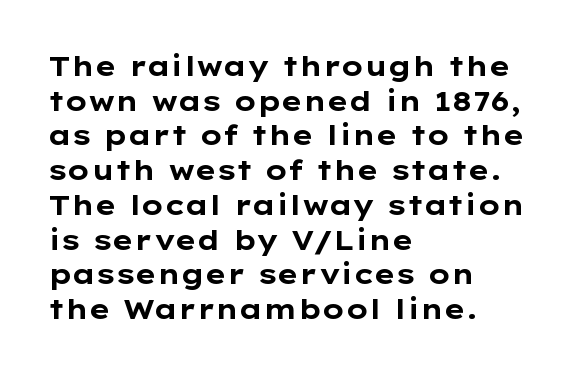
The image shows 28 px bold, wide sans-serif type, upright; set left-aligned, line spacing 1.24x, normal letter spacing, not underlined; low stroke contrast and a medium x-height.
